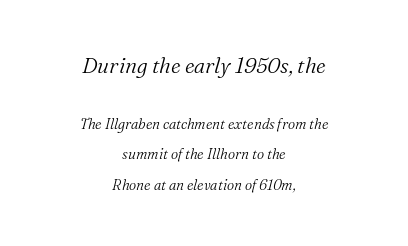
{"italic": "yes", "lean": "right", "slant_degrees": 16, "bold": "no", "underline": "no", "align": "center", "line_spacing": "loose", "line_spacing_ratio": 2.18, "letter_spacing": "normal", "letter_spacing_em": 0.0, "larger_block": "first", "size_ratio": 1.5, "glyph_px": 21}
